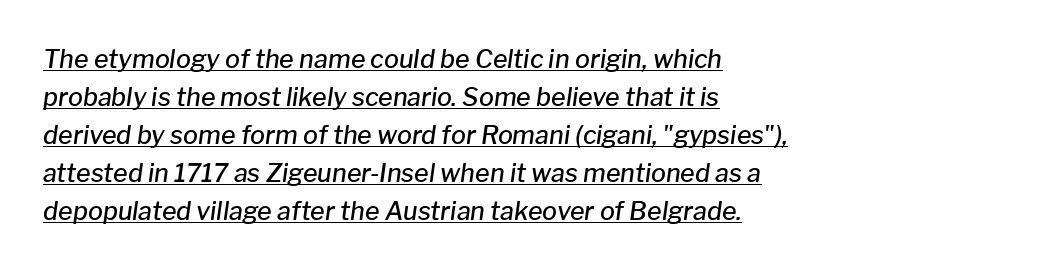
{"italic": "yes", "lean": "right", "slant_degrees": 8, "bold": "semi", "underline": "yes", "align": "left", "line_spacing": "normal", "line_spacing_ratio": 1.52, "letter_spacing": "normal", "letter_spacing_em": 0.0, "glyph_px": 25}
